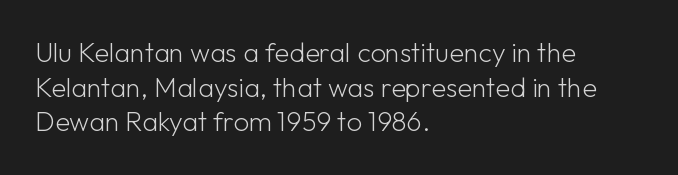
The image shows 27 px text type, upright; set left-aligned, normal line spacing (1.28x), normal letter spacing, not underlined.
